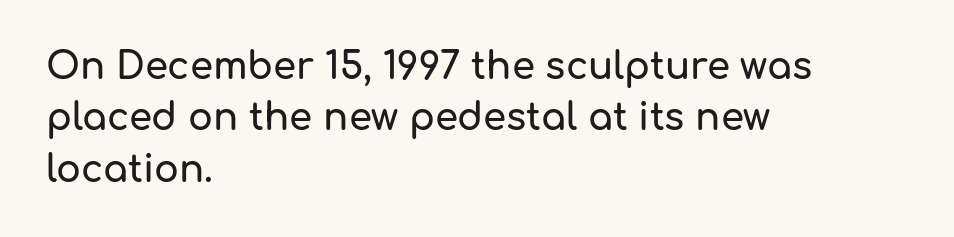
{"serif": "no", "italic": "no", "width": "normal", "stroke_contrast": "low", "x_height": "medium", "monospaced": "no", "underline": "no", "align": "left", "line_spacing": "normal", "line_spacing_ratio": 1.39, "letter_spacing": "normal", "letter_spacing_em": 0.0, "glyph_px": 37}
